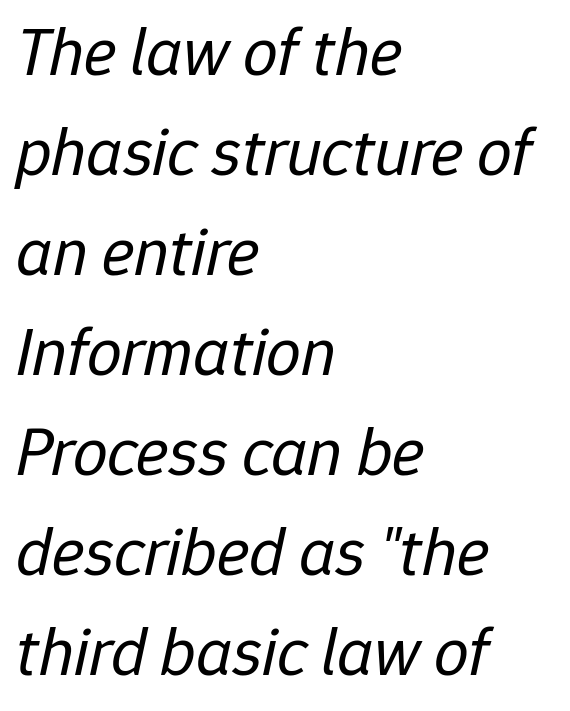
The image shows 69 px regular-weight type, italic (leaning right); set left-aligned, normal line spacing (1.45x), normal letter spacing, not underlined; low stroke contrast and a medium x-height.
